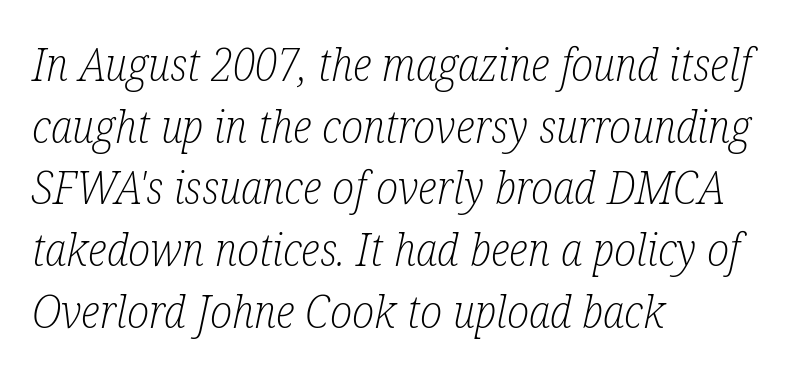
{"serif": "yes", "italic": "yes", "lean": "right", "slant_degrees": 12, "bold": "no", "weight": "light", "width": "condensed", "stroke_contrast": "low", "x_height": "medium", "monospaced": "no", "underline": "no", "align": "left", "line_spacing": "normal", "line_spacing_ratio": 1.37, "letter_spacing": "normal", "letter_spacing_em": 0.0, "glyph_px": 45}
